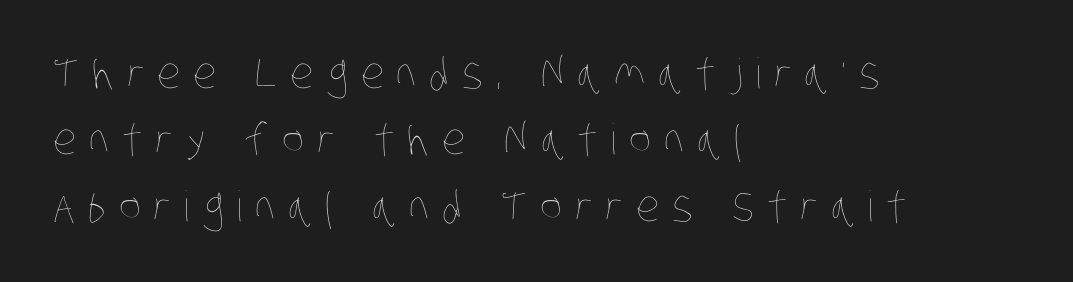
Q: Is the text bold? A: No.
Q: Is the text underlined? A: No.
Q: How is the paragraph aligned? A: Left-aligned.
Q: Is the spacing between letters normal or unusually wide? A: Unusually wide.
Q: Is the spacing between lines tight, normal or loose? A: Normal.
Q: Width (condensed, normal, or wide)? A: Condensed.
Q: Stroke contrast? A: Low.
Q: x-height? A: Large.
Q: Monospaced? A: No.
